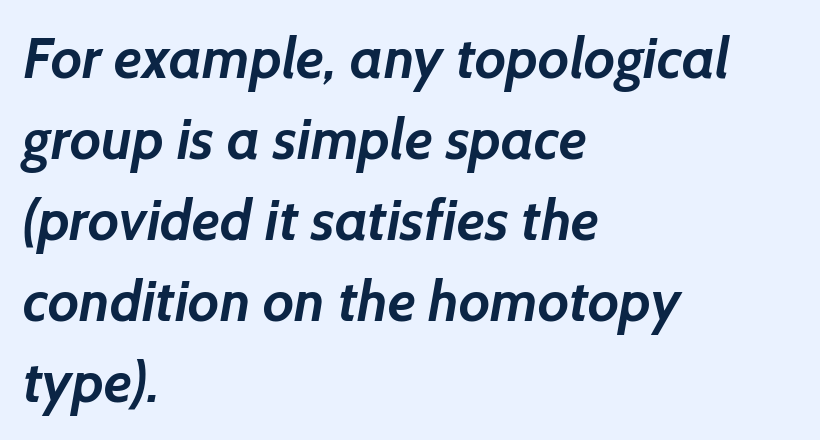
Nobody touched the tracking dial on this one. Regarding serifs, this sample does without them. Compared with a centered layout, this one pins lines to the left instead. Horizontal bands of white between lines are of average thickness. The gap between lines stays unmarked.
